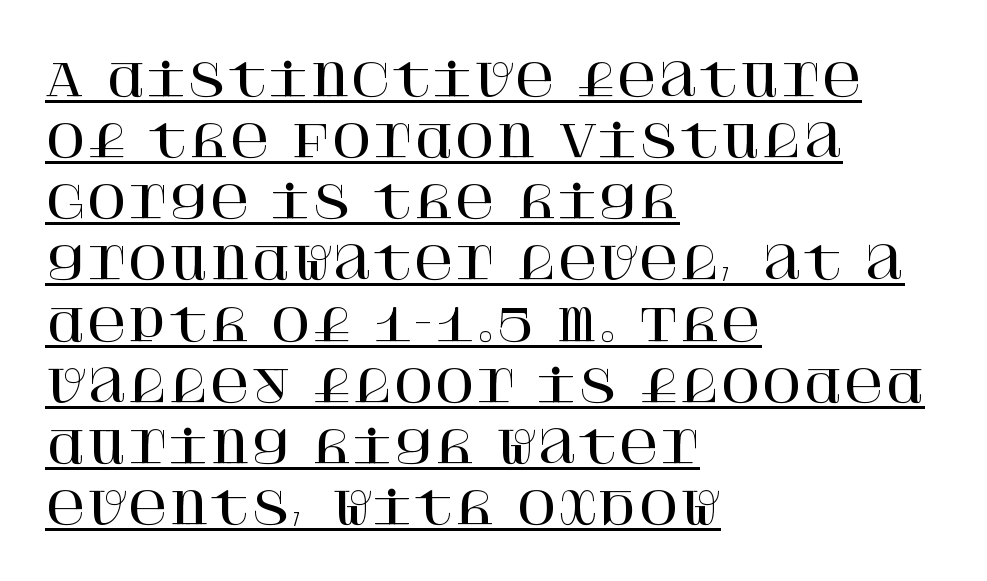
{"serif": "yes", "italic": "no", "width": "normal", "stroke_contrast": "high", "x_height": "large", "underline": "yes", "align": "left", "line_spacing": "normal", "line_spacing_ratio": 1.39, "letter_spacing": "normal", "letter_spacing_em": 0.0, "glyph_px": 44}
